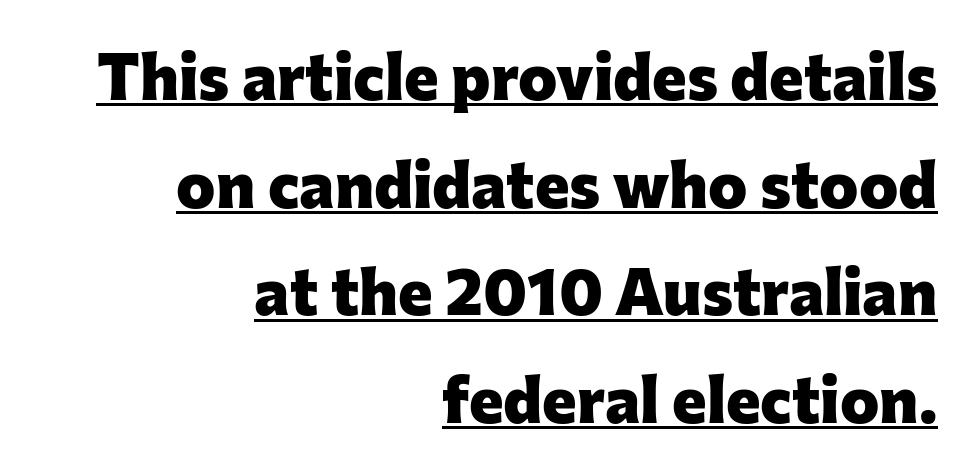
The image shows 66 px heavy sans-serif type, upright; set right-aligned, normal line spacing (1.63x), normal letter spacing, underlined; low stroke contrast and a medium x-height.
